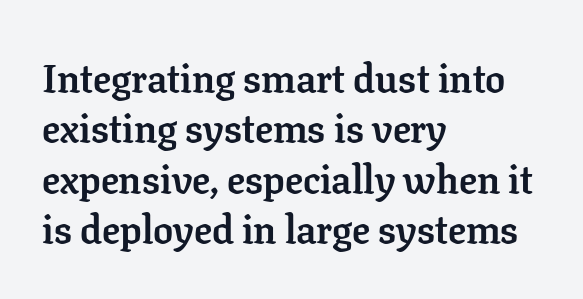
The horizontal fit of the characters is conventional and even. This rendering features lettering with no underline. The rendering shows small feet on the letterforms — a serif design. All the whitespace from short lines collects on the right.
